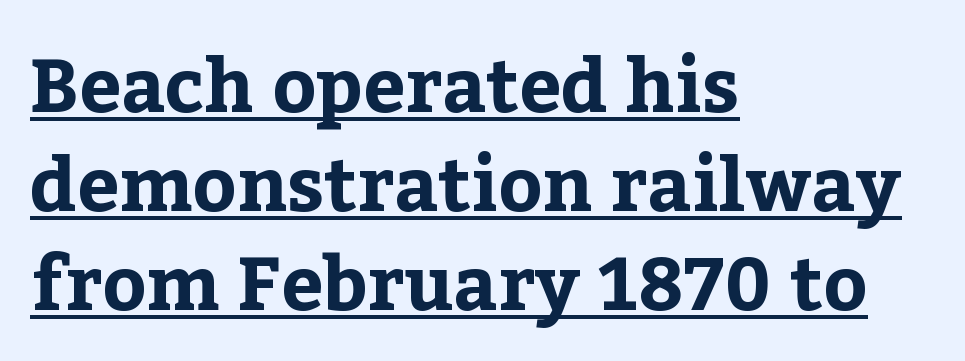
Q: Is the text bold? A: Yes.
Q: Is the text italic (slanted)? A: No, it is upright.
Q: Is the typeface a serif or a sans-serif typeface? A: Serif.
Q: Is the text underlined? A: Yes.
Q: How is the paragraph aligned? A: Left-aligned.
Q: Is the spacing between letters normal or unusually wide? A: Normal.
Q: Is the spacing between lines tight, normal or loose? A: Normal.
Q: Width (condensed, normal, or wide)? A: Normal.
Q: Stroke contrast? A: Low.
Q: x-height? A: Medium.
Q: Monospaced? A: No.
